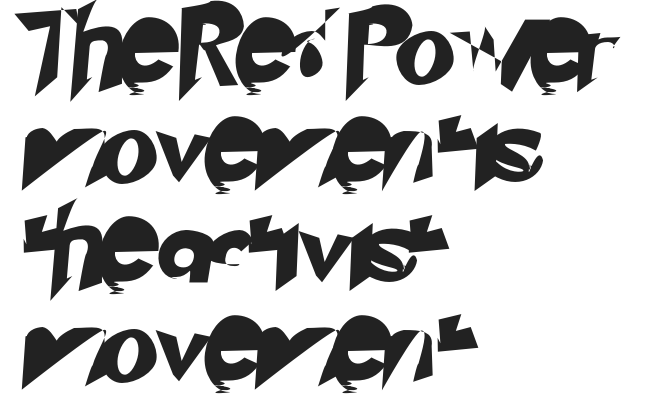
Descenders hang freely into open space. The leading is moderate, giving the passage an even texture. The rag falls on the right side of this text block. Does the type have serifs? No, each stem ends abruptly. Characters follow at the spacing the type designer built in.
